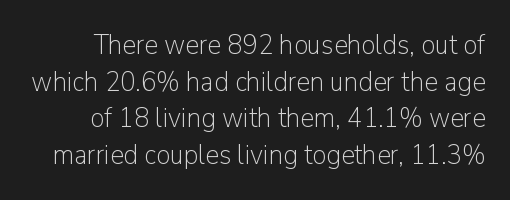
The image shows 28 px light sans-serif type, upright; set normal line spacing (1.31x), normal letter spacing, not underlined; low stroke contrast and a medium x-height.
